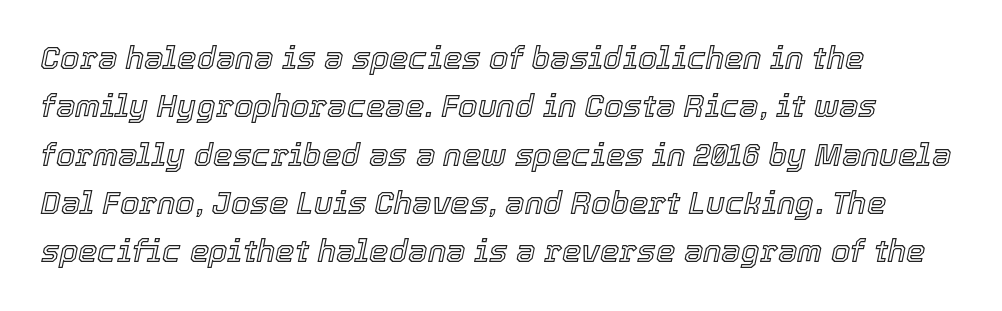
{"italic": "yes", "lean": "right", "slant_degrees": 12, "width": "normal", "x_height": "medium", "monospaced": "no", "underline": "no", "align": "left", "line_spacing": "normal", "line_spacing_ratio": 1.56, "letter_spacing": "normal", "letter_spacing_em": 0.0, "glyph_px": 31}
